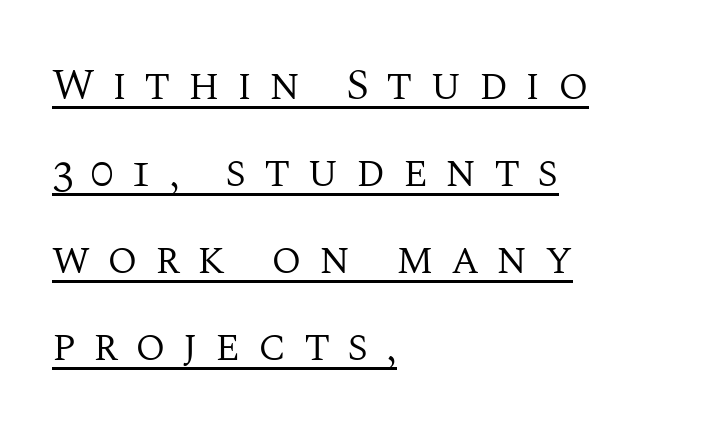
A student would call this left alignment; a typographer would say flush left, rag right. Someone cranked the tracking dial way up on this one. Classification — serif. Think standard paragraph weight, or any step lighter than that. The passage shown stacks its lines with a broad gap. The letters advance in unequal steps, a hallmark of proportional type.
